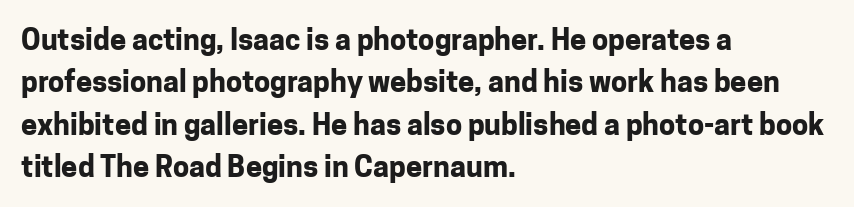
Honestly, the letter spacing is just normal — you wouldn't notice it. When letters stand straight like this, we call the style roman or upright. Unlike a traditional serif, this face leaves its strokes unadorned. The rendering uses natural spacing where letterforms have individual widths.
